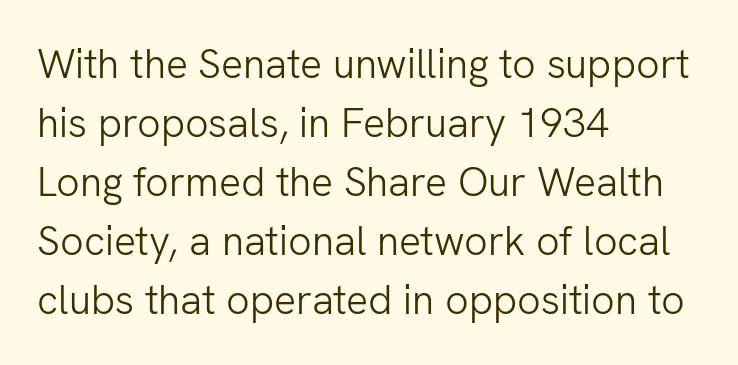
{"serif": "no", "italic": "no", "bold": "no", "weight": "light", "width": "normal", "stroke_contrast": "low", "x_height": "medium", "monospaced": "no", "underline": "no", "align": "left", "line_spacing": "normal", "line_spacing_ratio": 1.44, "letter_spacing": "normal", "letter_spacing_em": 0.0, "glyph_px": 41}
